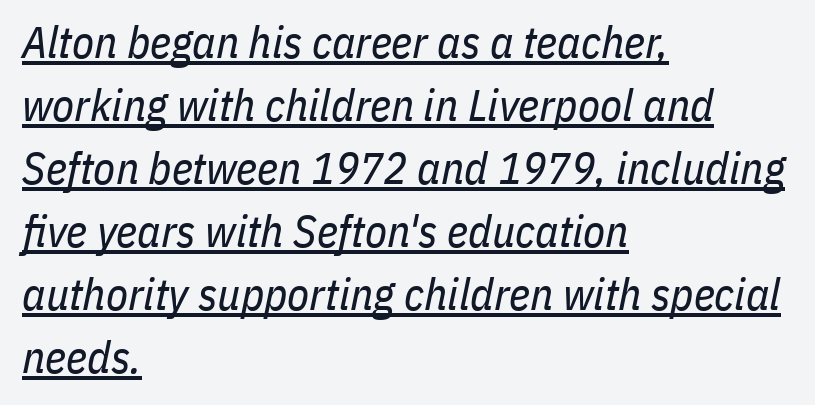
{"italic": "yes", "lean": "right", "slant_degrees": 11, "bold": "no", "weight": "regular", "width": "condensed", "stroke_contrast": "low", "x_height": "medium", "monospaced": "no", "underline": "yes", "align": "left", "line_spacing": "normal", "line_spacing_ratio": 1.4, "letter_spacing": "normal", "letter_spacing_em": 0.0, "glyph_px": 45}
